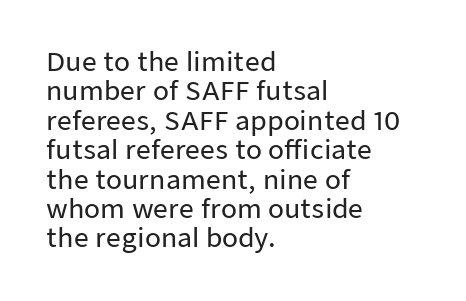
The image shows 26 px text type, upright; set left-aligned, tight line spacing (1.13x), normal letter spacing, not underlined.
